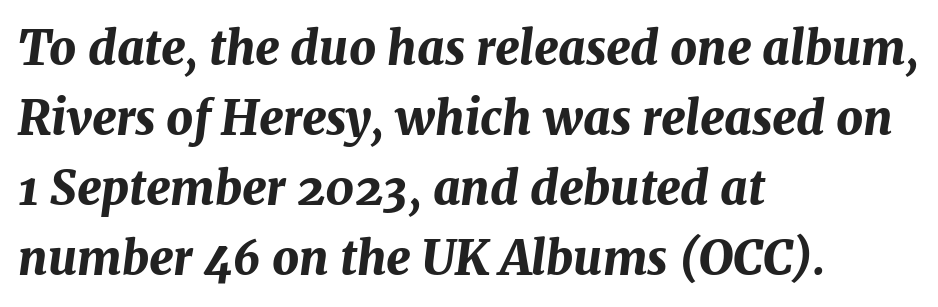
Q: Is the text bold? A: Yes.
Q: Is the text italic (slanted)? A: Yes, it leans right by about 7 degrees.
Q: Is the text underlined? A: No.
Q: How is the paragraph aligned? A: Left-aligned.
Q: Is the spacing between letters normal or unusually wide? A: Normal.
Q: Is the spacing between lines tight, normal or loose? A: Normal.
Q: Width (condensed, normal, or wide)? A: Normal.
Q: Stroke contrast? A: Medium.
Q: x-height? A: Medium.
Q: Monospaced? A: No.
